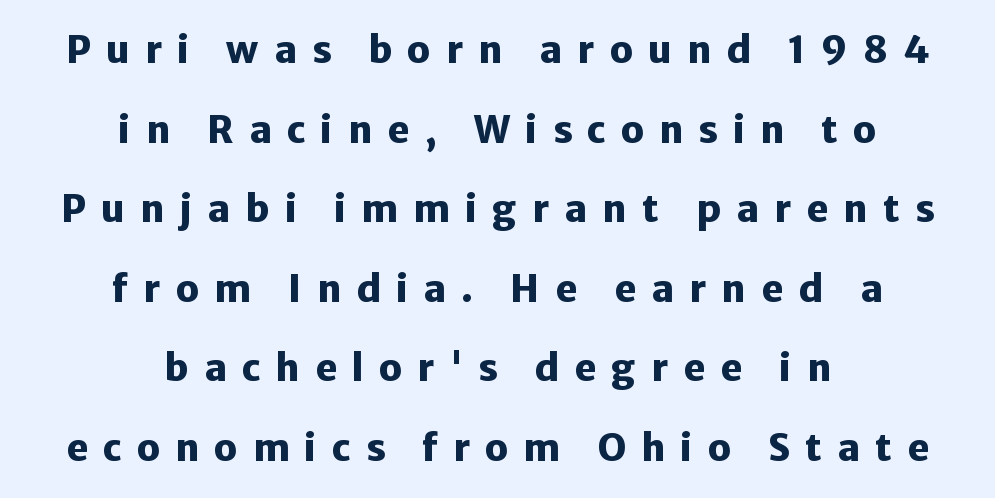
Pretty heavy lettering here — definitely bold. Compared with typical body copy, the letter spacing here is much looser. No word sits above an underline. Think of a printed novel: that variable character pitch is what you see here.
